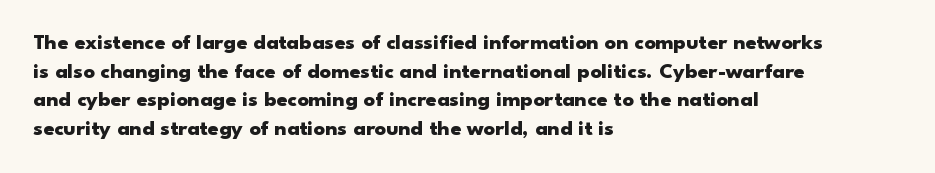
Q: Is the text bold? A: Yes.
Q: Is the text italic (slanted)? A: No, it is upright.
Q: Is the text underlined? A: No.
Q: How is the paragraph aligned? A: Left-aligned.
Q: Is the spacing between letters normal or unusually wide? A: Normal.
Q: Is the spacing between lines tight, normal or loose? A: Normal.
